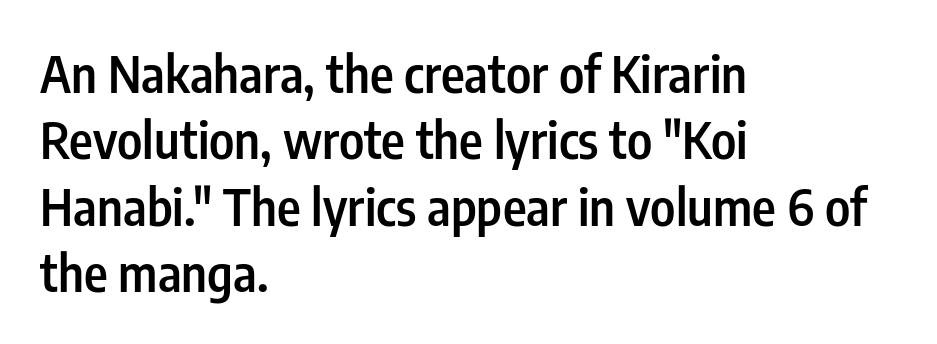
Q: Is the text bold? A: Semi-bold.
Q: Is the text italic (slanted)? A: No, it is upright.
Q: Is the typeface a serif or a sans-serif typeface? A: Sans-serif.
Q: Is the text underlined? A: No.
Q: How is the paragraph aligned? A: Left-aligned.
Q: Is the spacing between letters normal or unusually wide? A: Normal.
Q: Is the spacing between lines tight, normal or loose? A: Normal.
Q: Width (condensed, normal, or wide)? A: Condensed.
Q: Stroke contrast? A: Low.
Q: x-height? A: Medium.
Q: Monospaced? A: No.
